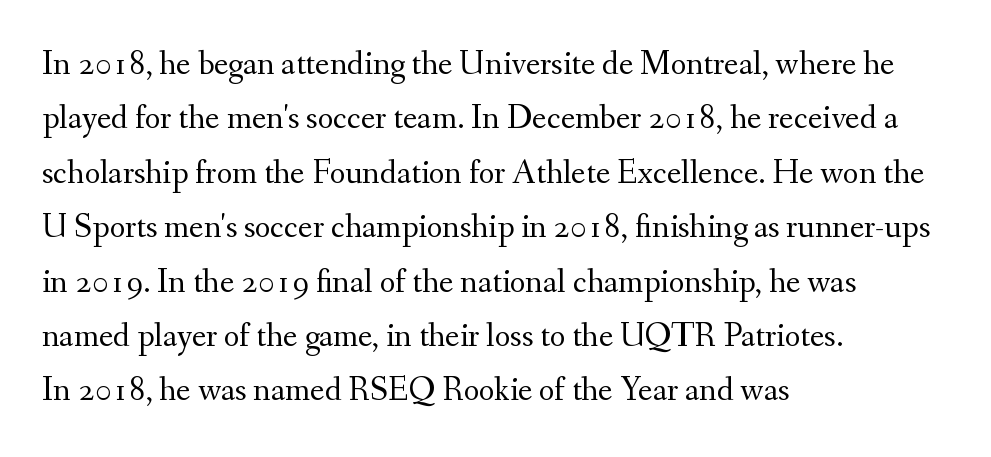
Q: Is the text bold? A: No.
Q: Is the text italic (slanted)? A: No, it is upright.
Q: Is the typeface a serif or a sans-serif typeface? A: Serif.
Q: Is the text underlined? A: No.
Q: How is the paragraph aligned? A: Left-aligned.
Q: Is the spacing between letters normal or unusually wide? A: Normal.
Q: Is the spacing between lines tight, normal or loose? A: Normal.
Q: Width (condensed, normal, or wide)? A: Normal.
Q: Stroke contrast? A: Medium.
Q: x-height? A: Small.
Q: Monospaced? A: No.
